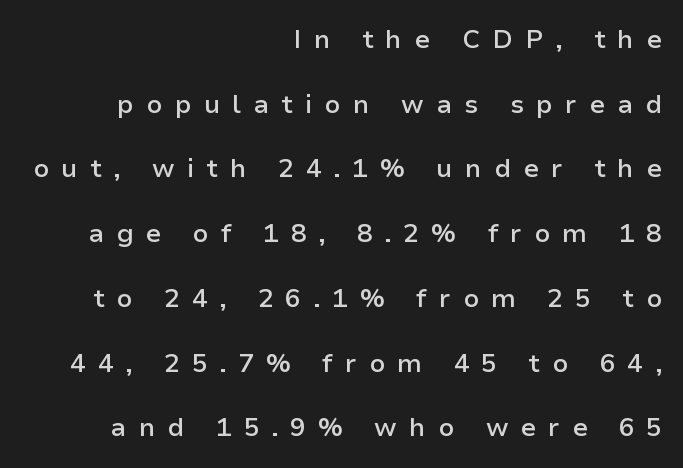
I'd describe the lettering as semibold — firm but not a full bold. Reading down the block, your eye finds every line finishing at a fixed right position. Glance below the letters and you will spot only blank space. The horizontal fit of the characters is loose and conspicuously gappy. The designer dialed line spacing up above the default.
